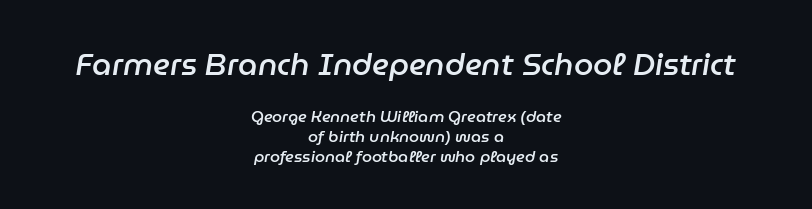
Notice how the passage keeps no hard edge, just a central spine. Firm but not heavy-handed strokes: this text is semibold. The rows are spaced the way most documents space them. The font's italic variant was chosen for this text. Whoever set this made the first block the dominant, larger element.
